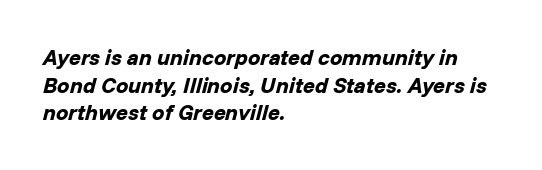
The image shows 22 px bold type, italic (leaning right); set left-aligned, normal line spacing (1.26x), normal letter spacing, not underlined.
